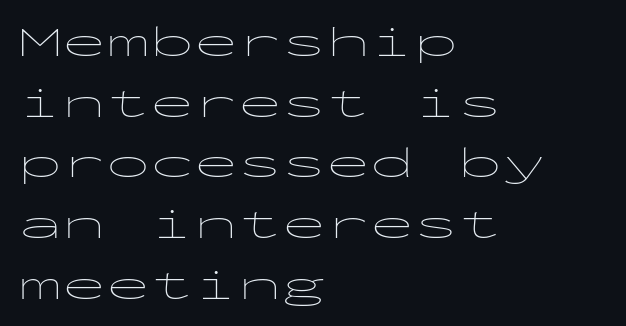
The image shows 44 px thin, wide sans-serif type, upright, monospaced; set left-aligned, normal line spacing (1.38x), normal letter spacing, not underlined; low stroke contrast and a medium x-height.
